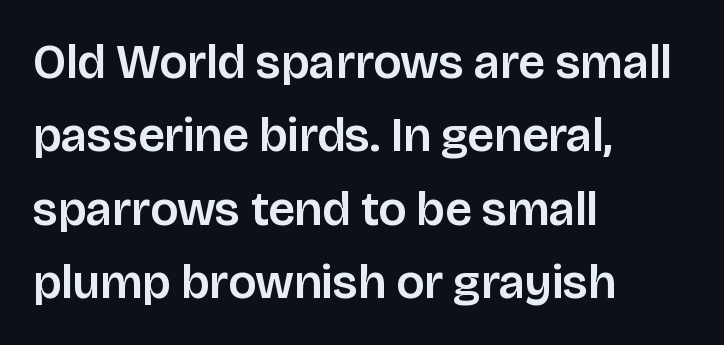
{"serif": "no", "italic": "no", "width": "normal", "stroke_contrast": "low", "x_height": "large", "monospaced": "no", "underline": "no", "align": "left", "line_spacing": "normal", "line_spacing_ratio": 1.53, "letter_spacing": "normal", "letter_spacing_em": 0.0, "glyph_px": 48}
